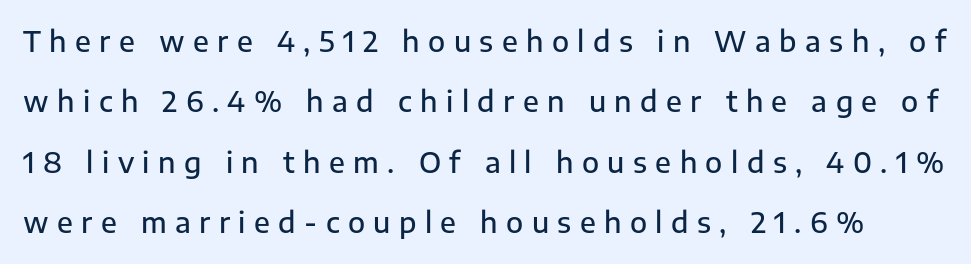
The image shows 28 px semibold sans-serif type, upright; set loose line spacing (2.16x), unusually wide letter spacing (+0.3 em), not underlined; low stroke contrast and a medium x-height.
